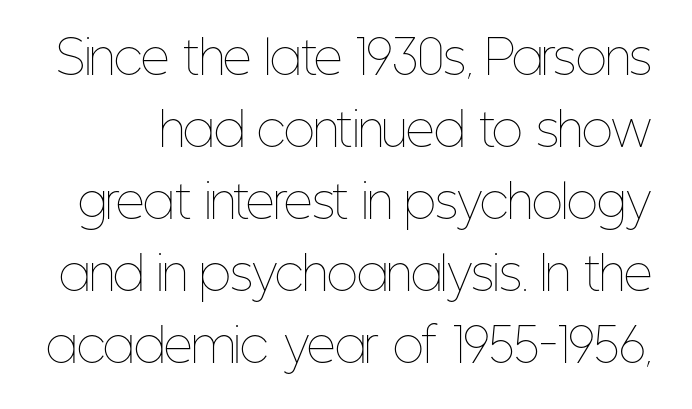
The image shows 45 px thin, condensed type, upright; set normal line spacing (1.6x), normal letter spacing, not underlined; low stroke contrast and a medium x-height.
